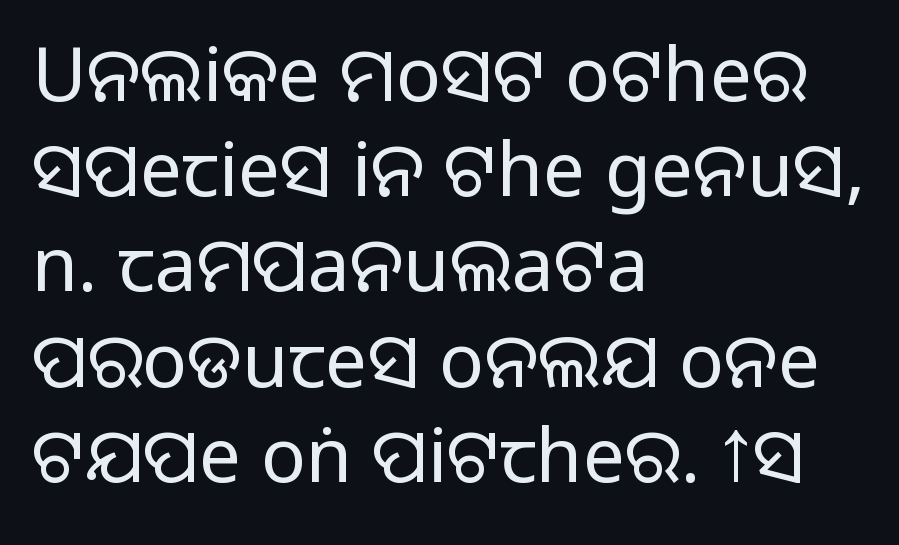
Q: Is the text italic (slanted)? A: No, it is upright.
Q: Is the typeface a serif or a sans-serif typeface? A: Sans-serif.
Q: Is the text underlined? A: No.
Q: How is the paragraph aligned? A: Left-aligned.
Q: Is the spacing between letters normal or unusually wide? A: Normal.
Q: Is the spacing between lines tight, normal or loose? A: Normal.
Q: Width (condensed, normal, or wide)? A: Normal.
Q: Stroke contrast? A: Medium.
Q: Monospaced? A: No.
